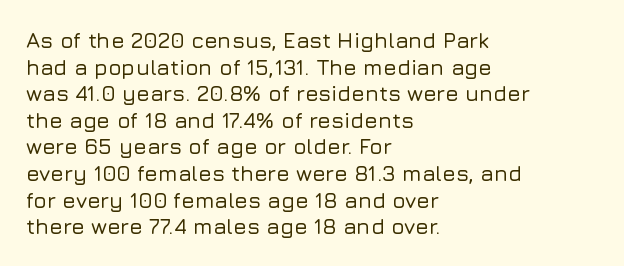
A student would call this left alignment; a typographer would say flush left, rag right. Nobody touched the tracking dial on this one. Tall strokes in this sample are plumb rather than angled. Descenders are the only things crossing below the line.
